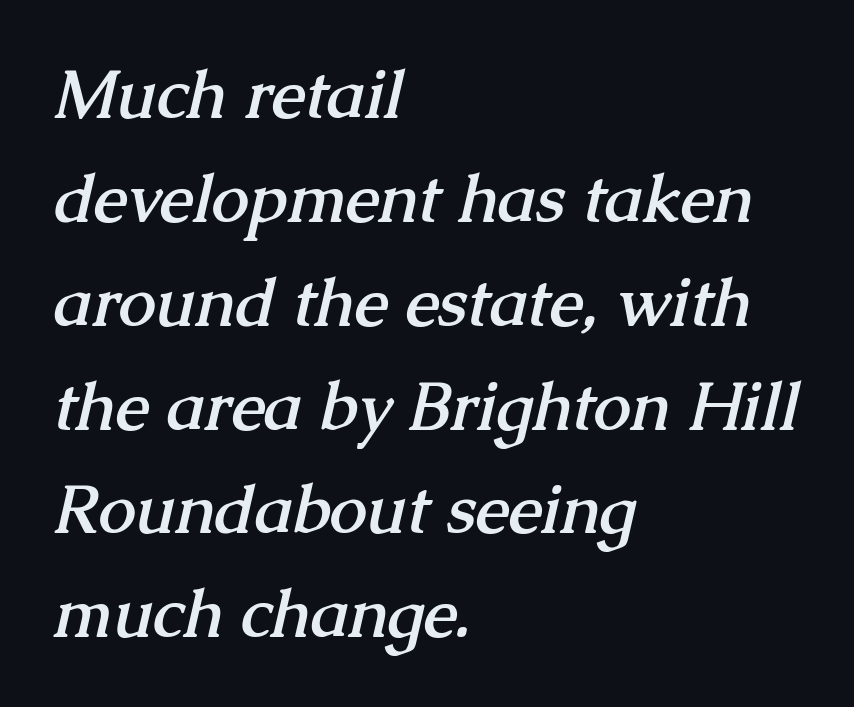
{"serif": "yes", "bold": "yes", "weight": "semibold", "width": "normal", "stroke_contrast": "medium", "x_height": "medium", "monospaced": "no", "underline": "no", "align": "left", "line_spacing": "normal", "line_spacing_ratio": 1.55, "letter_spacing": "normal", "letter_spacing_em": 0.0, "glyph_px": 67}
